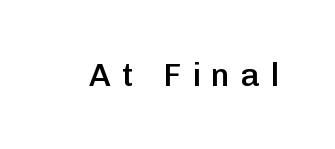
Underlining? Definitely not there. In terms of letterform style, serifs are entirely absent. Typographic density is moderately raised because the face is semibold. Style check: upright. These lines are rendered in a variable-pitch font. The face used here is rendered with a markedly widened letterfit.
